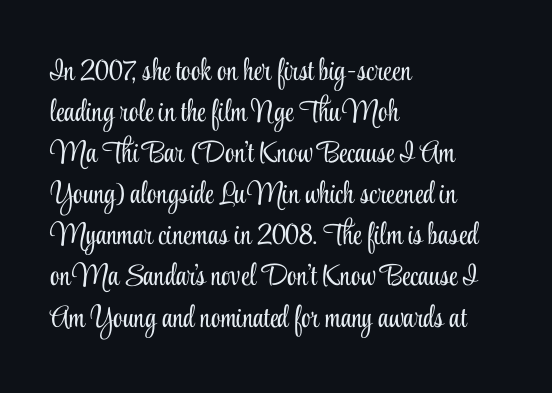
{"serif": "yes", "bold": "no", "weight": "light", "width": "condensed", "stroke_contrast": "low", "x_height": "small", "monospaced": "no", "underline": "no", "align": "left", "line_spacing": "normal", "line_spacing_ratio": 1.37, "letter_spacing": "normal", "letter_spacing_em": 0.0, "glyph_px": 30}
